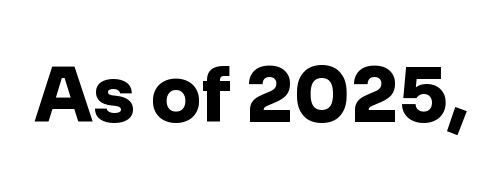
Q: Is the text bold? A: Yes.
Q: Is the text italic (slanted)? A: No, it is upright.
Q: Is the typeface a serif or a sans-serif typeface? A: Sans-serif.
Q: Is the text underlined? A: No.
Q: Is the spacing between letters normal or unusually wide? A: Normal.
Q: Width (condensed, normal, or wide)? A: Normal.
Q: Stroke contrast? A: Low.
Q: x-height? A: Medium.
Q: Monospaced? A: No.
